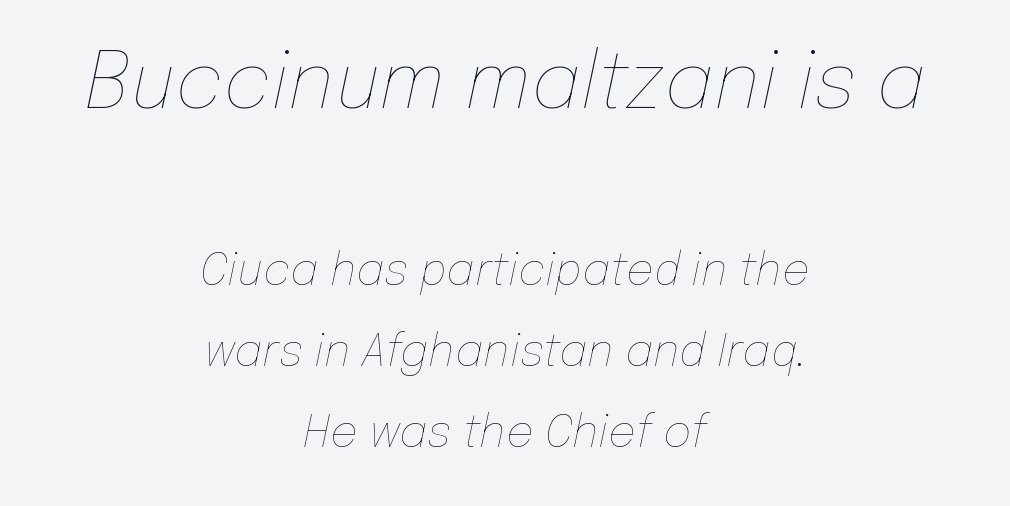
The image shows 77 px thin type, italic (leaning right); set centered, line spacing 1.84x, normal letter spacing, not underlined; the first (top) block is 1.75x larger; low stroke contrast and a medium x-height.
